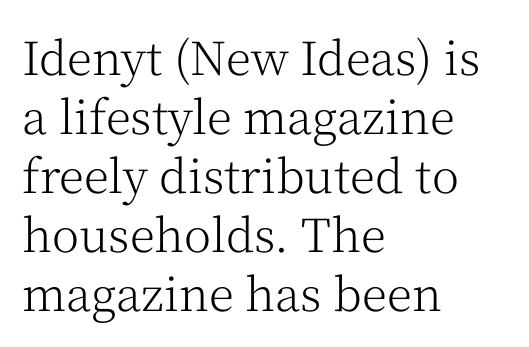
Is the letter spacing exaggerated? No — it looks like the ordinary default. The paragraph has a hard left edge and a soft right edge. Compared with a typical body face, this is equally light or lighter still. The area under the type is left untouched. A typesetter would label this face a serif.
